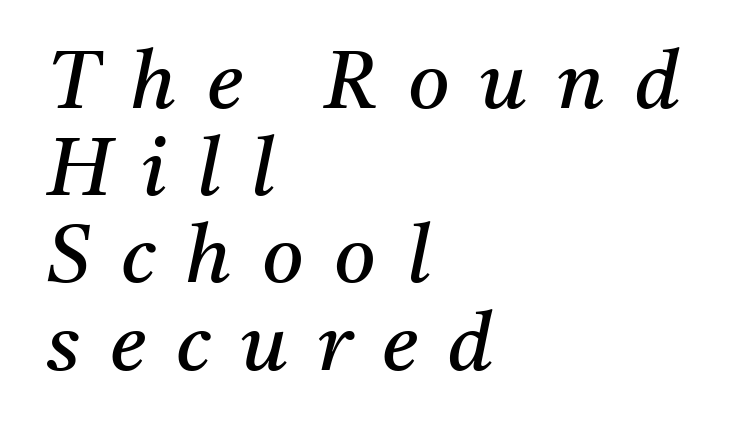
{"serif": "yes", "italic": "yes", "lean": "right", "slant_degrees": 11, "bold": "no", "weight": "regular", "width": "normal", "stroke_contrast": "medium", "x_height": "medium", "monospaced": "no", "underline": "no", "align": "left", "line_spacing": "tight", "line_spacing_ratio": 1.09, "letter_spacing": "wide", "letter_spacing_em": 0.38, "glyph_px": 80}
